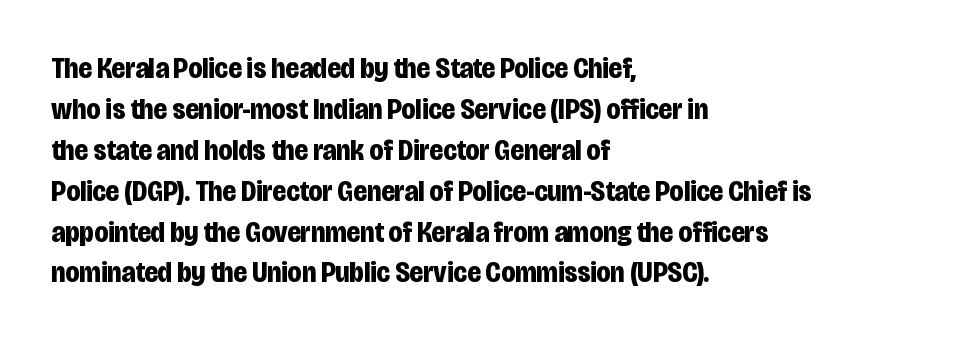
These lines stack with their left ends in a neat column. Letterform terminals end flat and unadorned throughout the passage. No extra tracking has been applied to these lines. Is this a fixed-width face? No — the glyphs have proportional, varying widths. Just letters on the line, the space beneath them empty. The passage shown stacks its lines at a standard gap.
